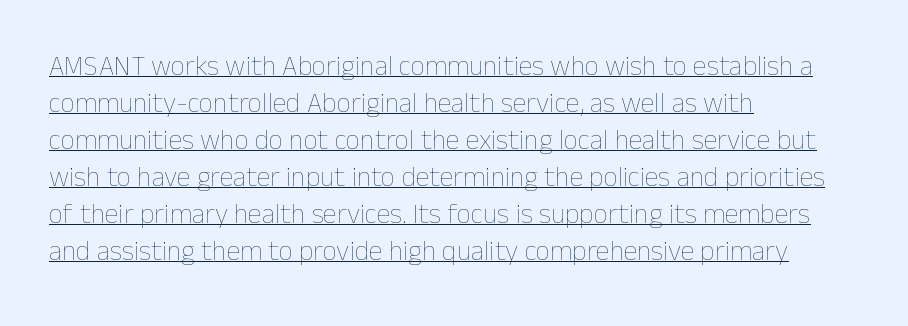
{"italic": "no", "bold": "no", "weight": "thin", "width": "normal", "stroke_contrast": "low", "x_height": "medium", "monospaced": "no", "underline": "yes", "align": "left", "line_spacing": "normal", "line_spacing_ratio": 1.32, "letter_spacing": "normal", "letter_spacing_em": 0.0, "glyph_px": 28}
